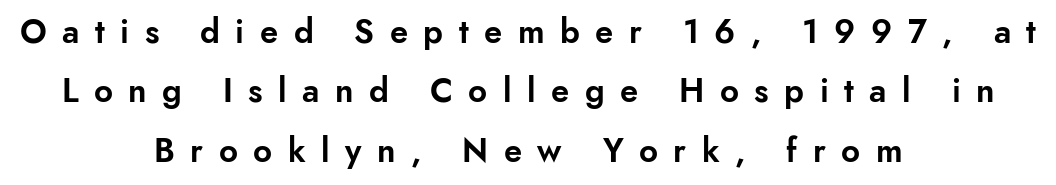
{"serif": "no", "italic": "no", "width": "normal", "stroke_contrast": "low", "x_height": "small", "monospaced": "no", "underline": "no", "align": "center", "line_spacing_ratio": 1.8, "letter_spacing": "wide", "letter_spacing_em": 0.47, "glyph_px": 33}
